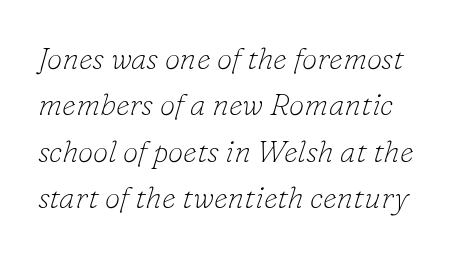
Q: Is the text bold? A: No.
Q: Is the text italic (slanted)? A: Yes, it leans right by about 16 degrees.
Q: Is the typeface a serif or a sans-serif typeface? A: Serif.
Q: Is the text underlined? A: No.
Q: How is the paragraph aligned? A: Left-aligned.
Q: Is the spacing between letters normal or unusually wide? A: Normal.
Q: Is the spacing between lines tight, normal or loose? A: Normal.
Q: Width (condensed, normal, or wide)? A: Normal.
Q: Stroke contrast? A: Low.
Q: x-height? A: Small.
Q: Monospaced? A: No.
